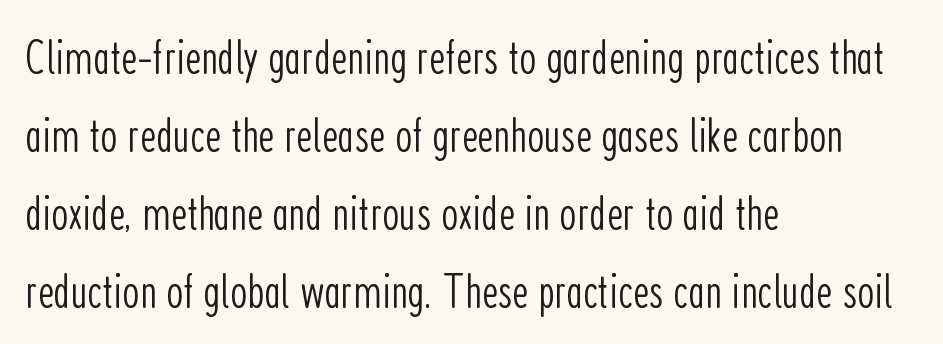
Glyph-to-glyph distance matches everyday printed text. If you drew a line through each stem, it would be perfectly vertical. Bold? No — there's no thickening of the strokes. The passage shown is not underscored anywhere. Nothing sits at the stroke ends, so this counts as sans-serif. The rows are spaced the way most documents space them.
